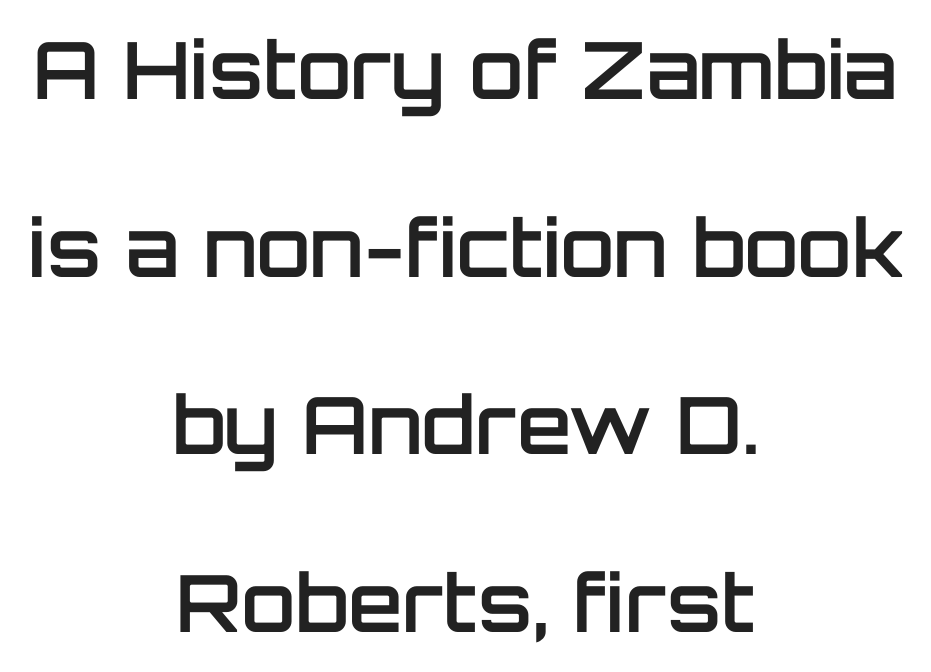
Q: Is the text bold? A: Semi-bold.
Q: Is the text italic (slanted)? A: No, it is upright.
Q: Is the typeface a serif or a sans-serif typeface? A: Sans-serif.
Q: Is the text underlined? A: No.
Q: How is the paragraph aligned? A: Centered.
Q: Is the spacing between letters normal or unusually wide? A: Normal.
Q: Is the spacing between lines tight, normal or loose? A: Loose.
Q: Width (condensed, normal, or wide)? A: Normal.
Q: Stroke contrast? A: Low.
Q: x-height? A: Large.
Q: Monospaced? A: No.
